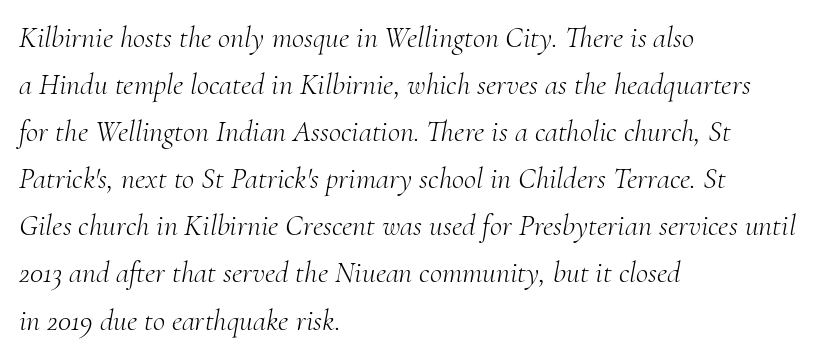
Q: Is the text bold? A: No.
Q: Is the text italic (slanted)? A: Yes, it leans right by about 10 degrees.
Q: Is the typeface a serif or a sans-serif typeface? A: Serif.
Q: Is the text underlined? A: No.
Q: How is the paragraph aligned? A: Left-aligned.
Q: Is the spacing between letters normal or unusually wide? A: Normal.
Q: Is the spacing between lines tight, normal or loose? A: Normal.
Q: Width (condensed, normal, or wide)? A: Normal.
Q: Stroke contrast? A: Medium.
Q: x-height? A: Small.
Q: Monospaced? A: No.
